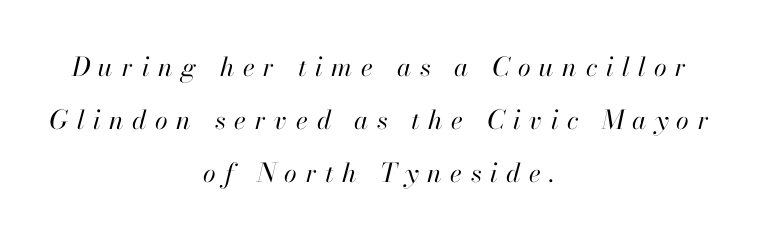
Q: Is the text bold? A: No.
Q: Is the text italic (slanted)? A: Yes, it leans right by about 13 degrees.
Q: Is the text underlined? A: No.
Q: How is the paragraph aligned? A: Centered.
Q: Is the spacing between letters normal or unusually wide? A: Unusually wide.
Q: Is the spacing between lines tight, normal or loose? A: Loose.
